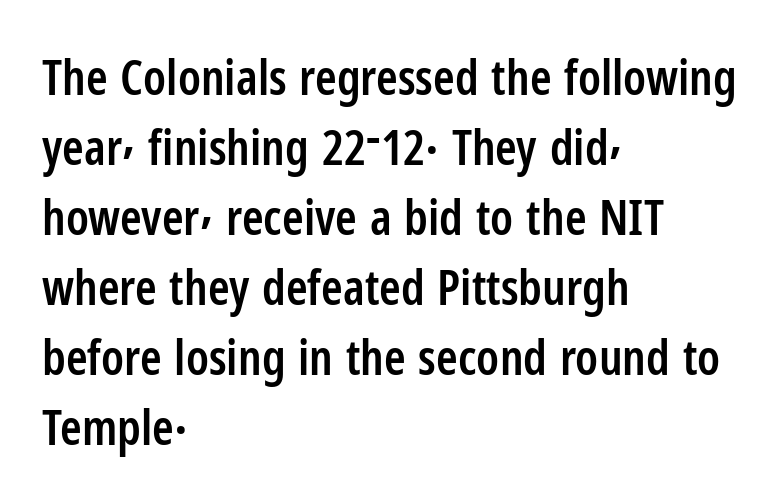
{"serif": "no", "italic": "no", "bold": "semi", "weight": "semibold", "width": "condensed", "stroke_contrast": "low", "x_height": "medium", "monospaced": "no", "underline": "no", "align": "left", "line_spacing": "normal", "line_spacing_ratio": 1.43, "letter_spacing": "normal", "letter_spacing_em": 0.0, "glyph_px": 49}
